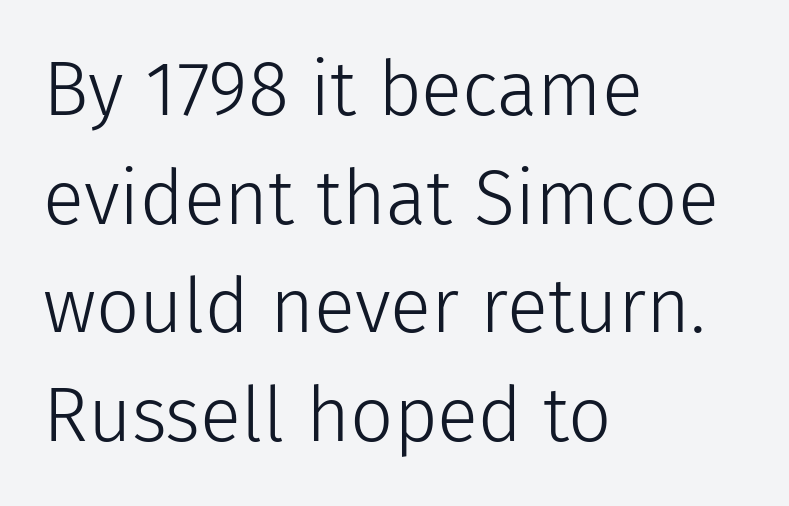
The image shows 76 px light sans-serif type, upright; set left-aligned, normal line spacing (1.43x), normal letter spacing, not underlined; low stroke contrast and a medium x-height.
